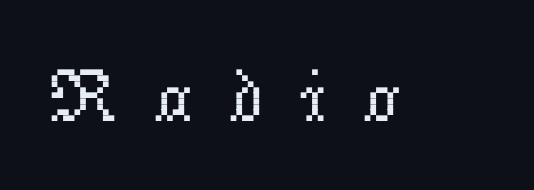
The typesetting does not lean heavy: it is not bold. The lettering holds an erect, upright posture throughout. Is this a sans? No — the strokes have serifs. Varying glyph widths throughout — classic text-font behaviour. The area under the type is left untouched. This sample uses expanded letter spacing, leaving extra air between glyphs.
